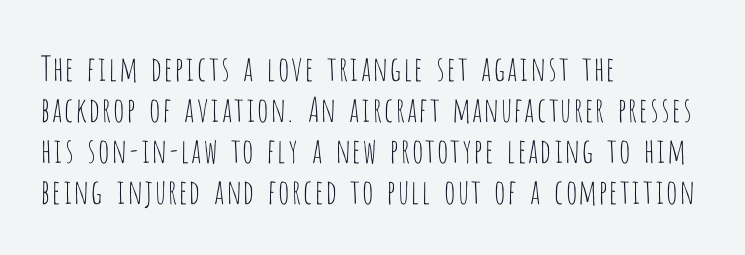
The face used here is proportionally spaced, like ordinary book or web type. Short note: letters normally spaced. Upright lettering throughout. Every row of glyphs begins at an identical x-position on the left. The face used here is a sans, in the tradition of grotesques and geometrics. Unbolded letterforms with no extra heft.
